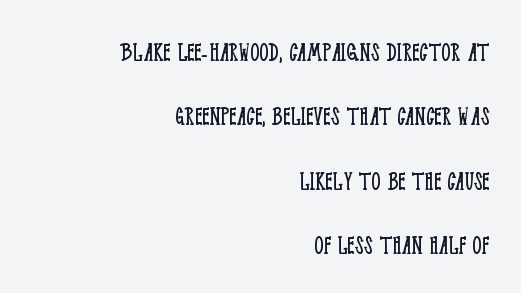
Compared with typical paragraphs, the rows here are farther apart. Every stem runs plumb, perpendicular to the baseline. This rendering uses right alignment, leaving the left contour irregular. These glyphs show unthickened strokes, regular width or finer. Do the characters align in a grid? No, the font is proportional.
